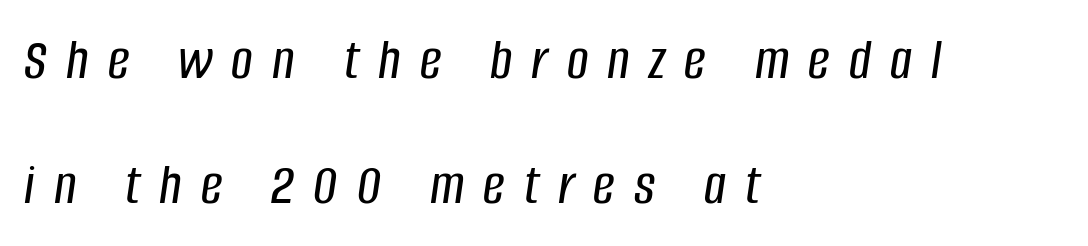
The letters advance in unequal steps, a hallmark of proportional type. Line spacing here is loose. The tracking jumps out immediately: characters are airy and widely separated. Alignment: flush left. The axis of the letterforms is tilted away from vertical.
